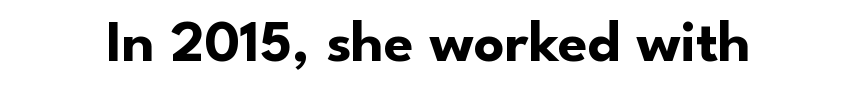
Q: Is the text bold? A: Yes.
Q: Is the text italic (slanted)? A: No, it is upright.
Q: Is the typeface a serif or a sans-serif typeface? A: Sans-serif.
Q: Is the text underlined? A: No.
Q: Is the spacing between letters normal or unusually wide? A: Normal.
Q: Width (condensed, normal, or wide)? A: Normal.
Q: Stroke contrast? A: Low.
Q: x-height? A: Small.
Q: Monospaced? A: No.
